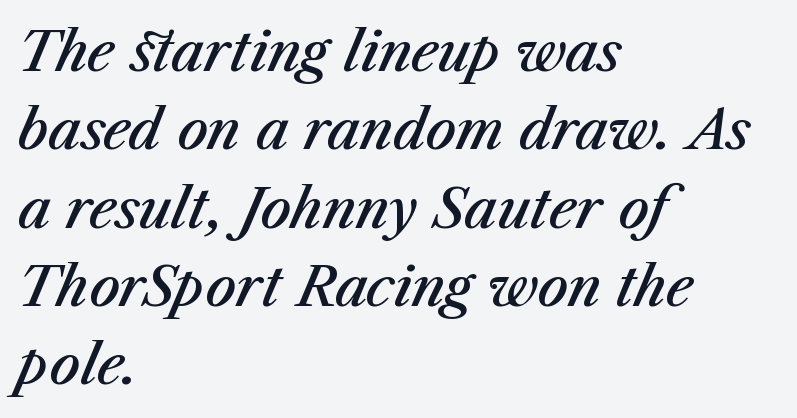
Q: Is the text bold? A: Semi-bold.
Q: Is the text italic (slanted)? A: Yes, it leans right by about 23 degrees.
Q: Is the text underlined? A: No.
Q: How is the paragraph aligned? A: Left-aligned.
Q: Is the spacing between letters normal or unusually wide? A: Normal.
Q: Is the spacing between lines tight, normal or loose? A: Normal.
Q: Width (condensed, normal, or wide)? A: Normal.
Q: Stroke contrast? A: Medium.
Q: x-height? A: Medium.
Q: Monospaced? A: No.
